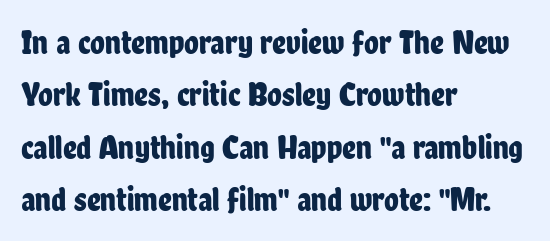
Caption: standard tracking, unaltered. Has an underline been added? It has not. Typeset ragged right — the left edge is the straight one. The font's upright variant was chosen for this text. Type style note: lacks serifs. Horizontal bands of white between lines are of average thickness.
